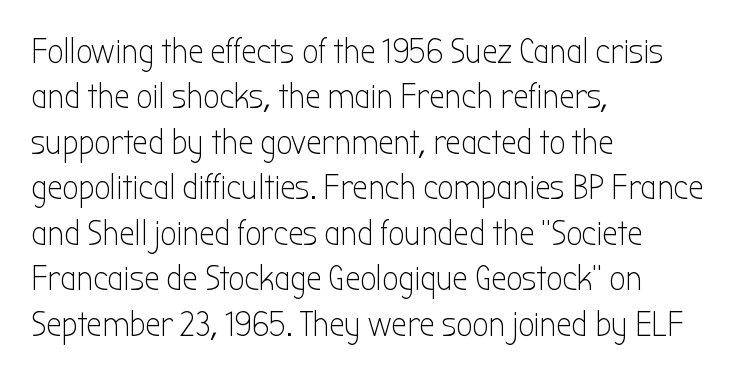
These lines are rendered in a variable-pitch font. Posture: vertical. The rag falls on the right side of this text block. The face looks like a standard text weight, possibly lighter.
